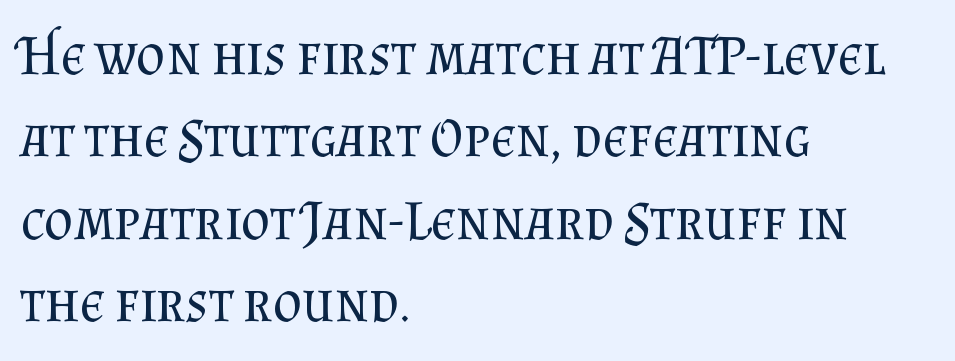
{"serif": "yes", "italic": "no", "bold": "no", "weight": "regular", "width": "normal", "stroke_contrast": "medium", "x_height": "small", "monospaced": "no", "underline": "no", "align": "left", "line_spacing": "normal", "line_spacing_ratio": 1.47, "letter_spacing": "normal", "letter_spacing_em": 0.0, "glyph_px": 56}
